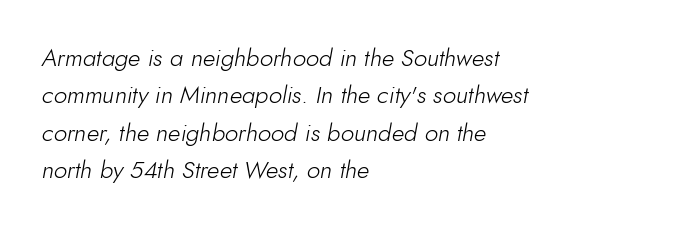
{"italic": "yes", "lean": "right", "slant_degrees": 10, "bold": "no", "underline": "no", "align": "left", "line_spacing": "normal", "line_spacing_ratio": 1.56, "letter_spacing": "normal", "letter_spacing_em": 0.0, "glyph_px": 24}
